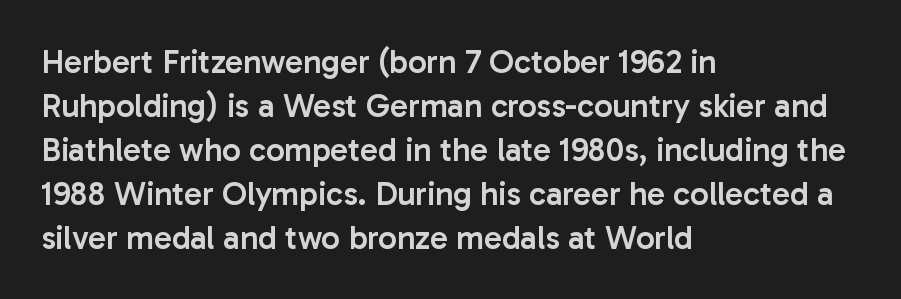
As a designer I'd log this as weight 600, semibold. Varying glyph widths throughout — classic text-font behaviour. Is this a sans? Yes — the strokes have no serifs. Honestly, the letter spacing is just normal — you wouldn't notice it. The string is rendered with underlining switched off.
